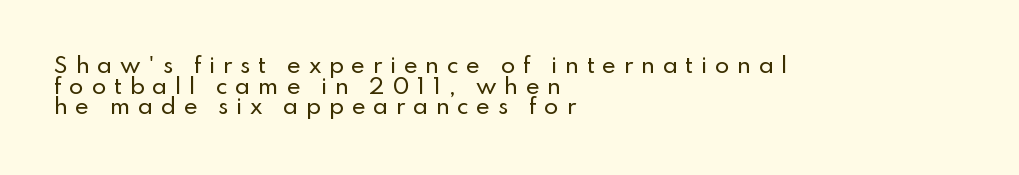
Q: Is the text italic (slanted)? A: No, it is upright.
Q: Is the text underlined? A: No.
Q: How is the paragraph aligned? A: Left-aligned.
Q: Is the spacing between letters normal or unusually wide? A: Unusually wide.
Q: Is the spacing between lines tight, normal or loose? A: Tight.
